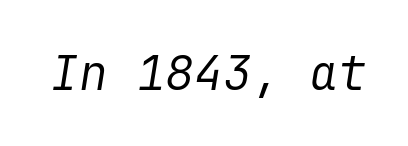
Compared with typical body copy, the letter spacing here is the same. Style check: oblique. Is the stroke heavy? The answer is a plain regular-or-lighter. Lines of text with bare space underneath.
